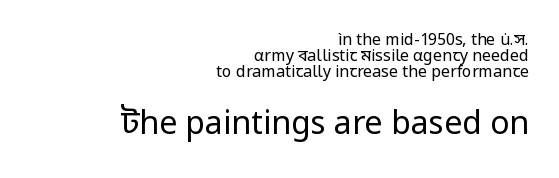
Q: Is the text bold? A: No.
Q: Is the text italic (slanted)? A: No, it is upright.
Q: Is the typeface a serif or a sans-serif typeface? A: Sans-serif.
Q: Is the text underlined? A: No.
Q: How is the paragraph aligned? A: Right-aligned.
Q: Is the spacing between letters normal or unusually wide? A: Normal.
Q: Is the spacing between lines tight, normal or loose? A: Tight.
Q: Which block of text is set in a larger size, the first (top) or the second (bottom)? A: The second (bottom) one.
Q: Width (condensed, normal, or wide)? A: Normal.
Q: Stroke contrast? A: Low.
Q: x-height? A: Medium.
Q: Monospaced? A: No.
